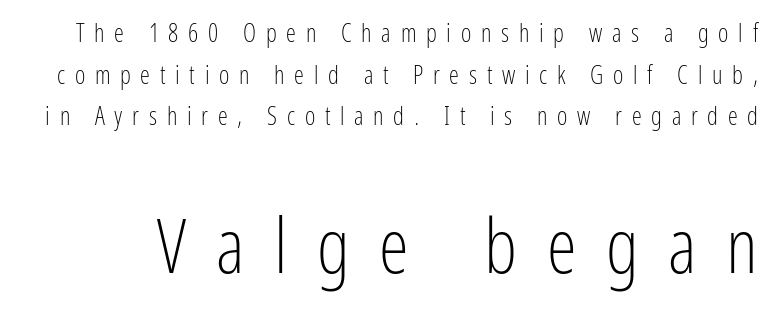
The font family rendered here belongs to the sans-serif group. Ink coverage per letter is moderate at most. The gaps between neighbouring characters are conspicuously large. The space beneath each line is pristine and unruled.
